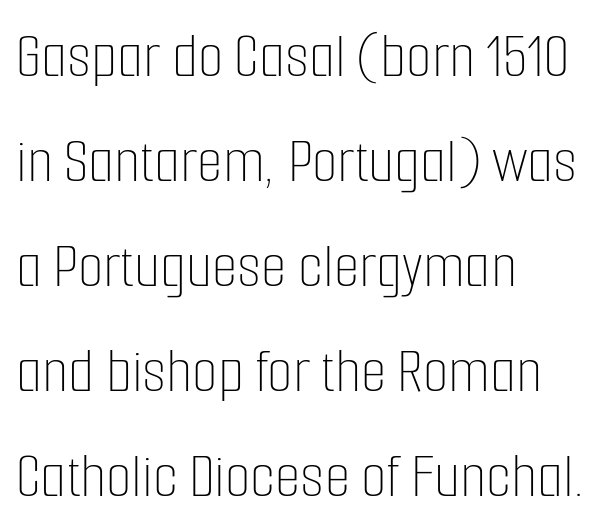
{"italic": "no", "bold": "no", "weight": "thin", "width": "condensed", "stroke_contrast": "low", "x_height": "medium", "monospaced": "no", "underline": "no", "align": "left", "line_spacing": "normal", "line_spacing_ratio": 1.59, "letter_spacing": "normal", "letter_spacing_em": 0.0, "glyph_px": 66}
